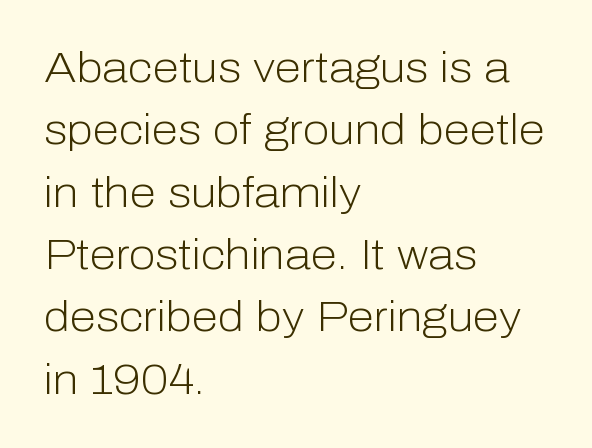
Descender tails drop into unmarked territory. You can tell it's not italic because the verticals are truly vertical. These lines are composed in type without serifs. One-word summary of the alignment: left. Words appear dense and cohesive because spacing is normal. The passage shown is not bold in any degree.
